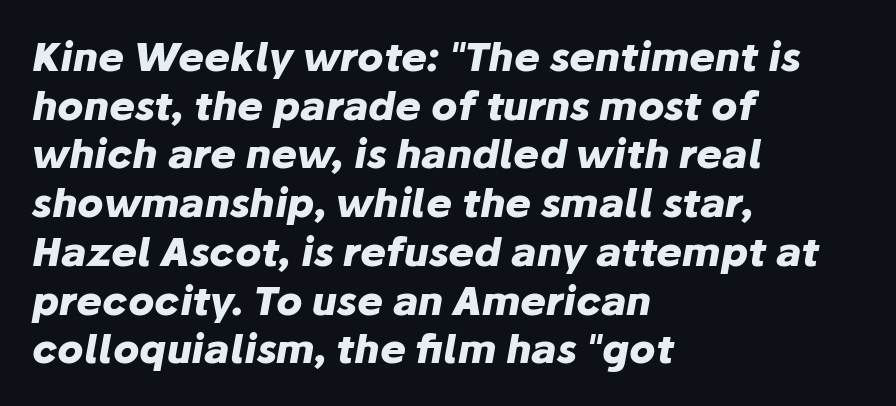
The image shows 39 px heavy type, italic (leaning right); set left-aligned, normal line spacing (1.25x), normal letter spacing, not underlined; low stroke contrast and a medium x-height.
